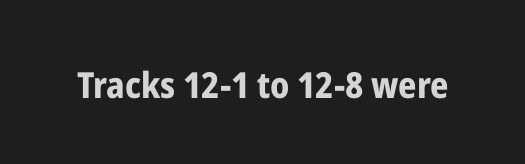
The image shows 36 px bold, condensed sans-serif type, upright; set normal letter spacing, not underlined; low stroke contrast and a medium x-height.
